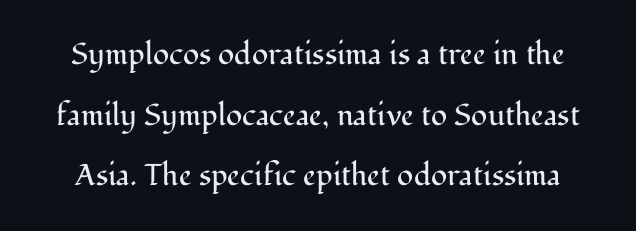
The rendering shows small feet on the letterforms — a serif design. Posture: upright roman. No extra tracking has been applied to these lines. Weight: not bold — regular or lighter.
